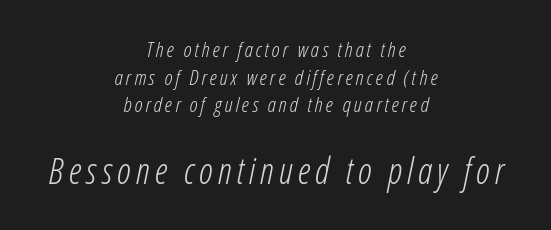
{"italic": "yes", "lean": "right", "slant_degrees": 12, "bold": "no", "weight": "light", "width": "condensed", "stroke_contrast": "low", "x_height": "medium", "monospaced": "no", "underline": "no", "align": "center", "line_spacing": "normal", "line_spacing_ratio": 1.31, "larger_block": "second", "size_ratio": 1.71, "glyph_px": 36}
